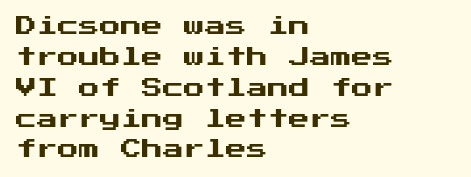
{"italic": "no", "underline": "no", "align": "left", "line_spacing": "normal", "line_spacing_ratio": 1.47, "letter_spacing": "normal", "letter_spacing_em": 0.0, "glyph_px": 21}
